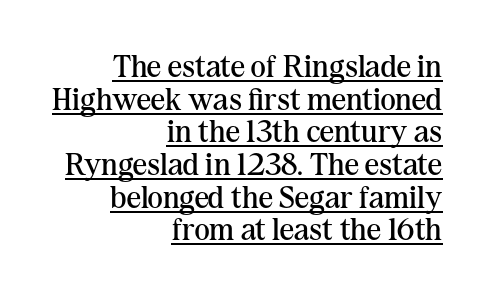
{"serif": "yes", "italic": "no", "bold": "no", "weight": "regular", "width": "normal", "stroke_contrast": "medium", "x_height": "medium", "monospaced": "no", "underline": "yes", "align": "right", "line_spacing": "tight", "line_spacing_ratio": 1.02, "letter_spacing": "normal", "letter_spacing_em": 0.0, "glyph_px": 32}
